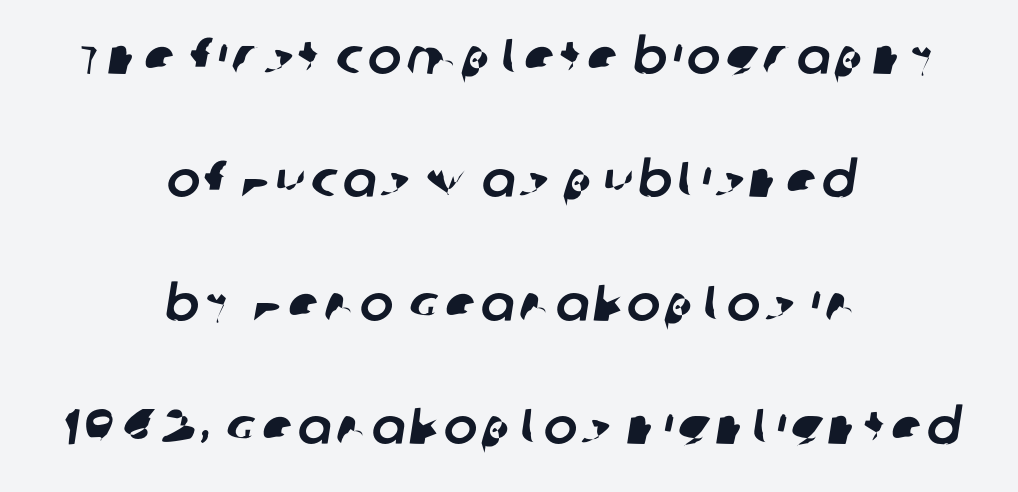
The image shows 50 px sans-serif type; set centered, loose line spacing (2.47x), not underlined; low stroke contrast and a large x-height.
